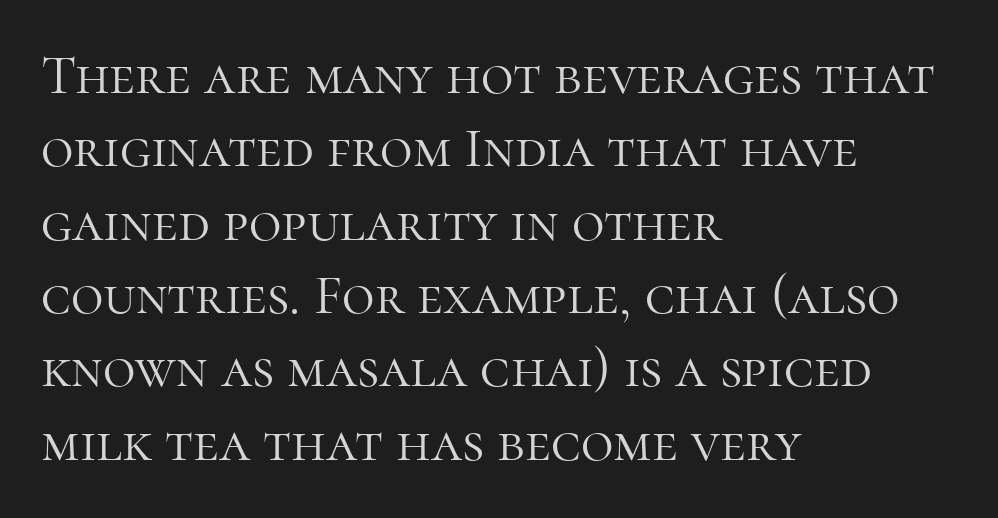
Q: Is the text bold? A: No.
Q: Is the text italic (slanted)? A: No, it is upright.
Q: Is the typeface a serif or a sans-serif typeface? A: Serif.
Q: Is the text underlined? A: No.
Q: How is the paragraph aligned? A: Left-aligned.
Q: Is the spacing between letters normal or unusually wide? A: Normal.
Q: Is the spacing between lines tight, normal or loose? A: Normal.
Q: Width (condensed, normal, or wide)? A: Normal.
Q: Stroke contrast? A: High.
Q: x-height? A: Medium.
Q: Monospaced? A: No.
